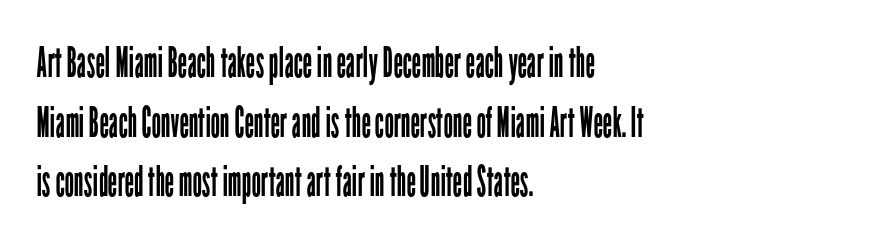
Nothing unusual about the tracking: characters are spaced as the font intends. No extra ink here — the face is not bold. The specimen omits any rule beneath the text block's lines. The ragged edge is on the right, which tells us the setting is flush left. Does the leading feel generous? No, just average. No italicization has been applied; the sample stays upright.
